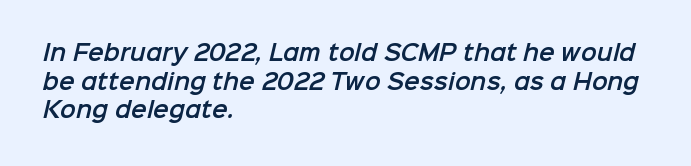
Q: Is the text underlined? A: No.
Q: How is the paragraph aligned? A: Left-aligned.
Q: Is the spacing between letters normal or unusually wide? A: Normal.
Q: Is the spacing between lines tight, normal or loose? A: Normal.
